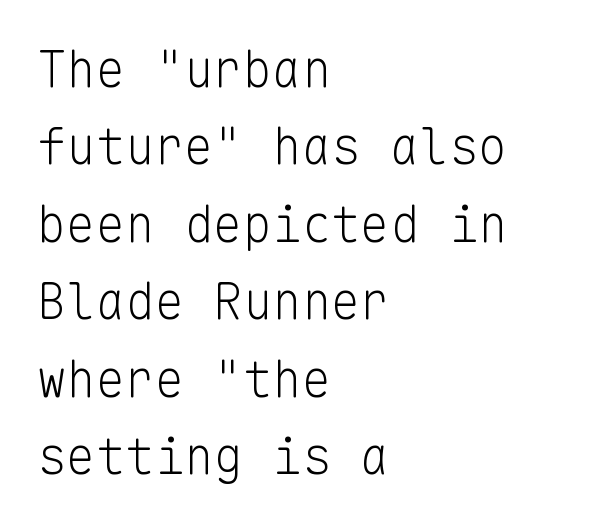
The image shows 49 px light sans-serif type, upright, monospaced; set left-aligned, normal line spacing (1.58x), normal letter spacing, not underlined; low stroke contrast and a medium x-height.
